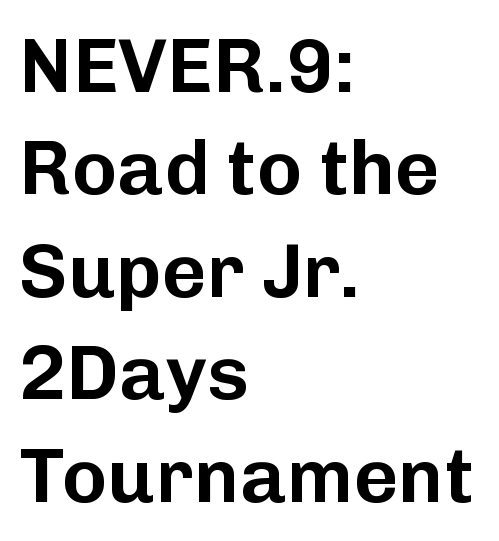
This rendering features lettering with no underline. Is there any slant? The stems are plumb. These lines are rendered in a variable-pitch font. The compositor pushed each line to the left boundary. This sample uses a sans-serif face.
